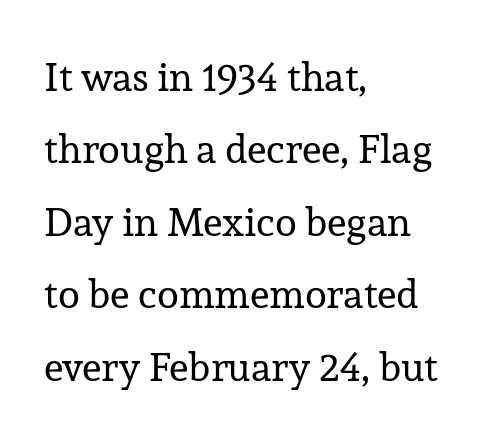
Type without underlining. Compared with a typical body face, this is equally light or lighter still. Does the type have serifs? Yes, each stem ends in a small foot. The line texture is even and compact thanks to regular tracking.
